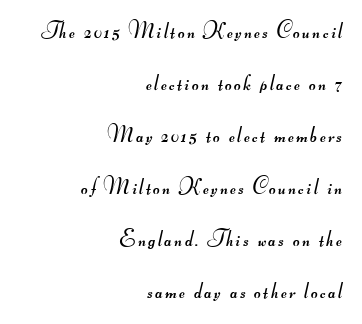
{"bold": "no", "underline": "no", "align": "right", "line_spacing": "loose", "line_spacing_ratio": 2.26, "glyph_px": 23}
